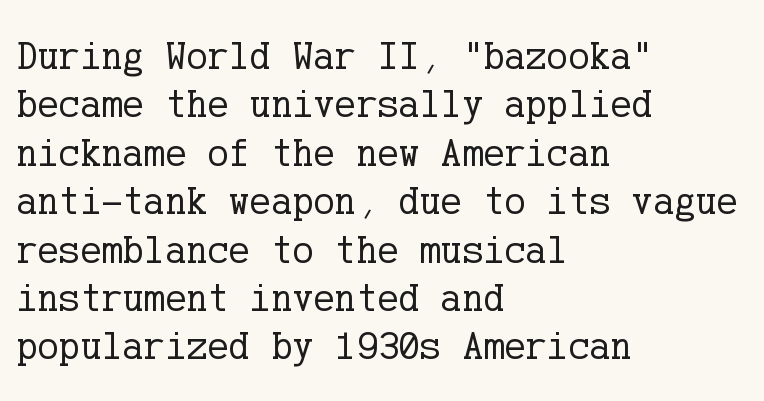
No letter is thick-stroked: the sample isn't bold. The passage is arranged the way most books set body copy — flush left. The font family rendered here belongs to the serif group. Ordinary non-slanted type is in use. Anything drawn beneath the words? Only blank space.
